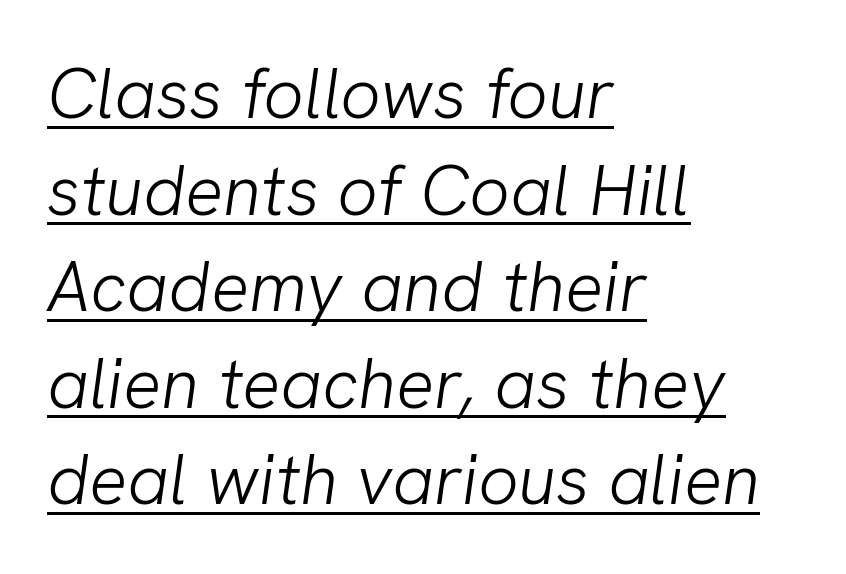
Q: Is the text bold? A: No.
Q: Is the typeface a serif or a sans-serif typeface? A: Sans-serif.
Q: Is the text underlined? A: Yes.
Q: How is the paragraph aligned? A: Left-aligned.
Q: Is the spacing between letters normal or unusually wide? A: Normal.
Q: Is the spacing between lines tight, normal or loose? A: Normal.
Q: Width (condensed, normal, or wide)? A: Normal.
Q: Stroke contrast? A: Low.
Q: x-height? A: Medium.
Q: Monospaced? A: No.
